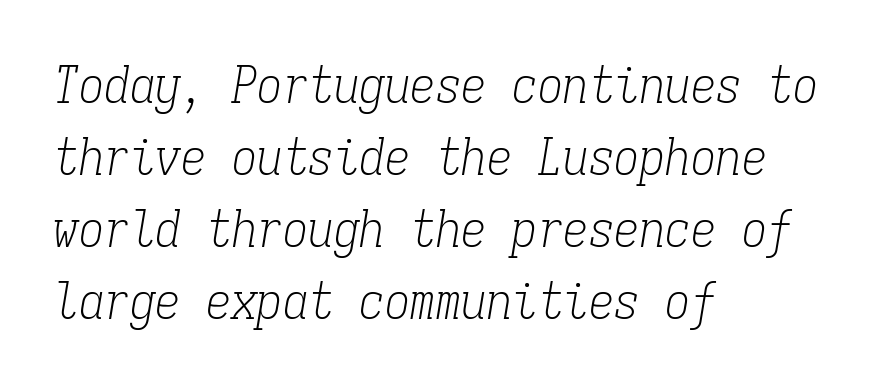
{"serif": "yes", "italic": "yes", "lean": "right", "slant_degrees": 9, "bold": "no", "weight": "light", "width": "condensed", "stroke_contrast": "low", "x_height": "medium", "monospaced": "yes", "underline": "no", "align": "left", "line_spacing": "normal", "line_spacing_ratio": 1.41, "letter_spacing": "normal", "letter_spacing_em": 0.0, "glyph_px": 51}
